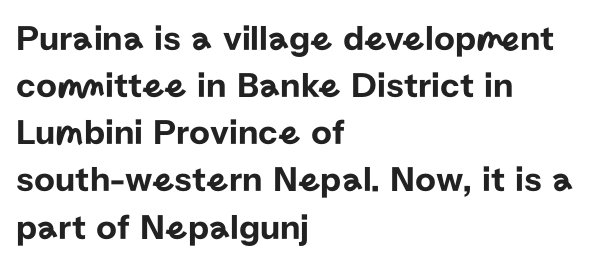
{"serif": "no", "italic": "no", "width": "normal", "stroke_contrast": "low", "x_height": "medium", "monospaced": "no", "underline": "no", "align": "left", "line_spacing": "normal", "line_spacing_ratio": 1.31, "letter_spacing": "normal", "letter_spacing_em": 0.0, "glyph_px": 36}
